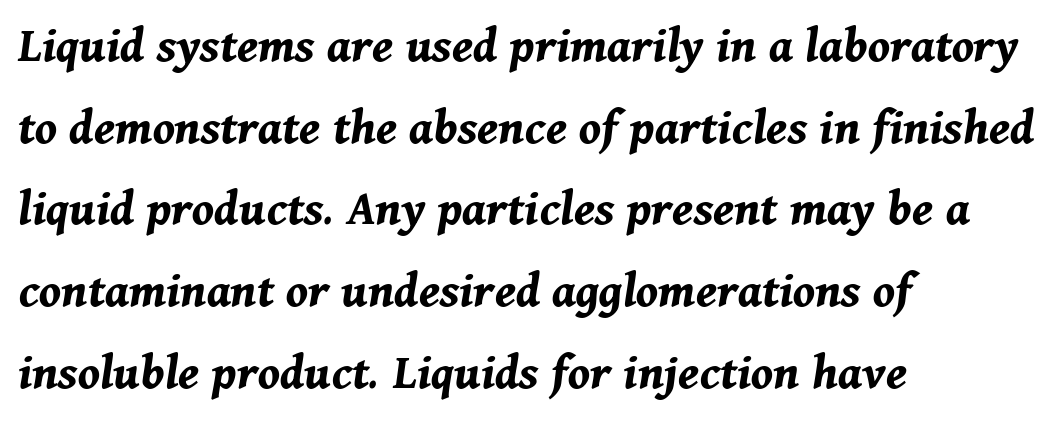
{"italic": "yes", "lean": "right", "slant_degrees": 11, "bold": "yes", "weight": "bold", "width": "normal", "stroke_contrast": "medium", "x_height": "medium", "monospaced": "no", "underline": "no", "align": "left", "line_spacing": "normal", "line_spacing_ratio": 1.57, "letter_spacing": "normal", "letter_spacing_em": 0.0, "glyph_px": 52}
